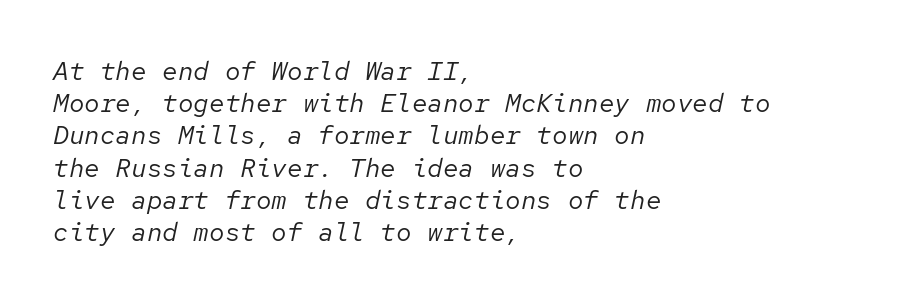
{"italic": "yes", "lean": "right", "slant_degrees": 12, "bold": "no", "underline": "no", "align": "left", "line_spacing_ratio": 1.24, "letter_spacing": "normal", "letter_spacing_em": 0.0, "glyph_px": 26}
